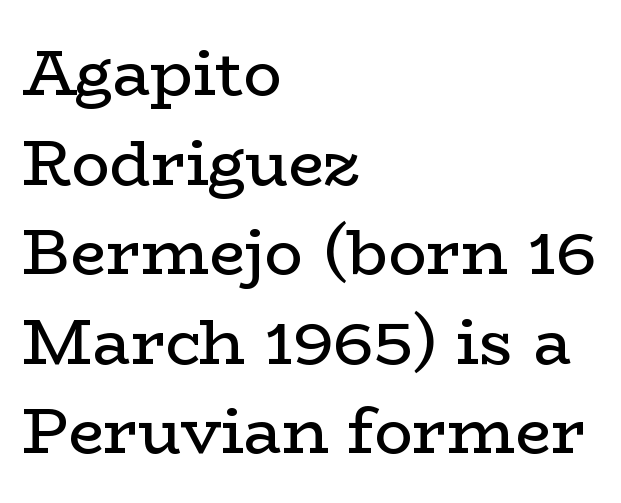
{"serif": "yes", "italic": "no", "bold": "no", "weight": "regular", "width": "wide", "stroke_contrast": "low", "x_height": "medium", "monospaced": "no", "underline": "no", "align": "left", "line_spacing": "normal", "line_spacing_ratio": 1.4, "letter_spacing": "normal", "letter_spacing_em": 0.0, "glyph_px": 64}
